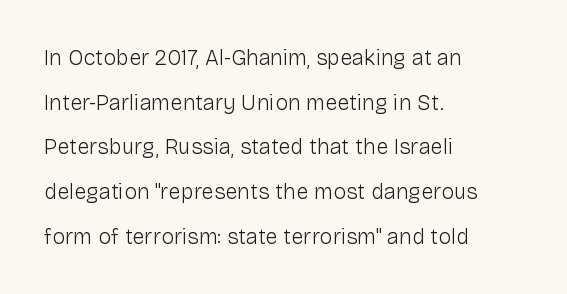
The image shows 22 px text type, upright; set left-aligned, loose line spacing (2.03x), normal letter spacing, not underlined.
